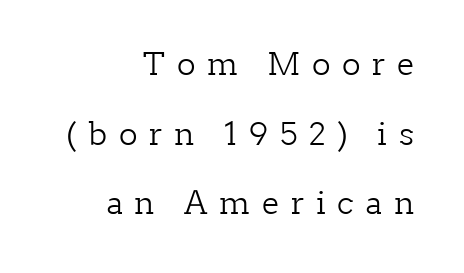
The image shows 31 px light serif type, upright; set right-aligned, loose line spacing (2.25x), unusually wide letter spacing (+0.38 em), not underlined; low stroke contrast and a medium x-height.
